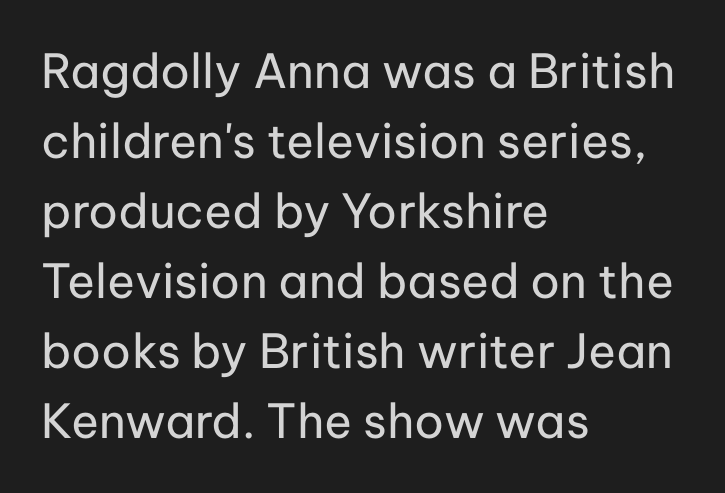
Horizontal bands of white between lines are of average thickness. The glyphs are unaccompanied by any horizontal stroke below them. Note the varied advance widths — an 'i' is clearly narrower than an 'm'. The typesetter chose a ragged-right arrangement here. Nope, not italic — everything's standing straight.
